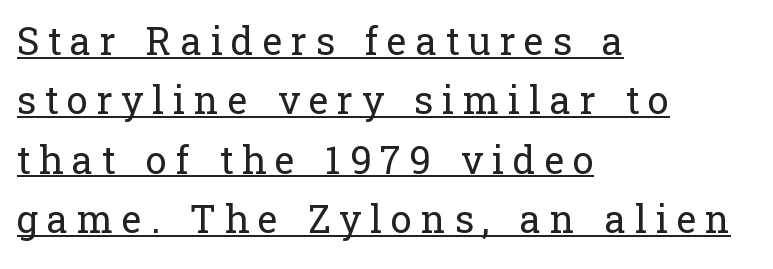
{"serif": "yes", "italic": "no", "bold": "no", "weight": "regular", "width": "normal", "stroke_contrast": "low", "x_height": "medium", "monospaced": "no", "underline": "yes", "align": "left", "line_spacing": "normal", "line_spacing_ratio": 1.56, "letter_spacing": "wide", "letter_spacing_em": 0.23, "glyph_px": 38}
